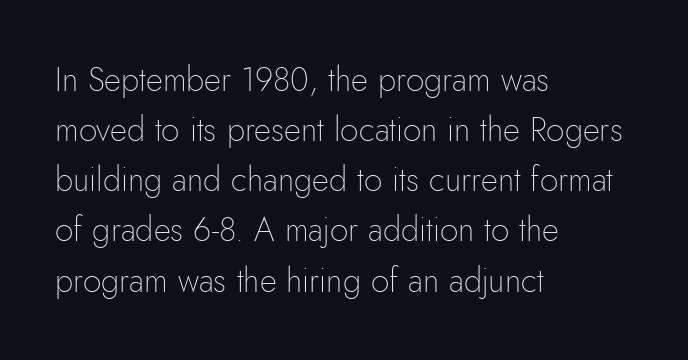
Q: Is the text bold? A: No.
Q: Is the text italic (slanted)? A: No, it is upright.
Q: Is the typeface a serif or a sans-serif typeface? A: Sans-serif.
Q: Is the text underlined? A: No.
Q: How is the paragraph aligned? A: Left-aligned.
Q: Is the spacing between letters normal or unusually wide? A: Normal.
Q: Is the spacing between lines tight, normal or loose? A: Normal.
Q: Width (condensed, normal, or wide)? A: Normal.
Q: Stroke contrast? A: Low.
Q: x-height? A: Small.
Q: Monospaced? A: No.
